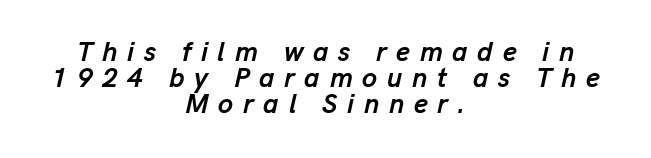
Q: Is the text bold? A: Yes.
Q: Is the text italic (slanted)? A: Yes, it leans right by about 13 degrees.
Q: Is the text underlined? A: No.
Q: How is the paragraph aligned? A: Centered.
Q: Is the spacing between letters normal or unusually wide? A: Unusually wide.
Q: Is the spacing between lines tight, normal or loose? A: Tight.
